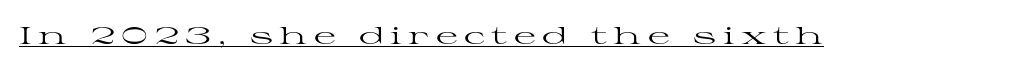
{"italic": "no", "bold": "no", "underline": "yes", "letter_spacing": "wide", "letter_spacing_em": 0.27, "glyph_px": 24}
